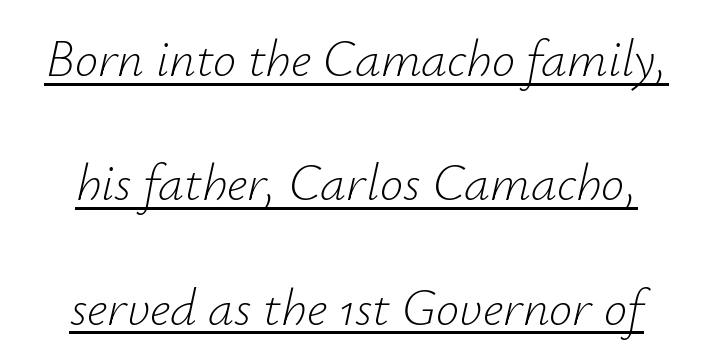
These lines keep a tight, regular rhythm from letter to letter. It's the slanting kind of type. Whoever set this chose breathing room over compactness in the vertical rhythm. A typesetter would call this proportional, since set widths differ per character. Stroke mass is kept to a normal reading level or below.
